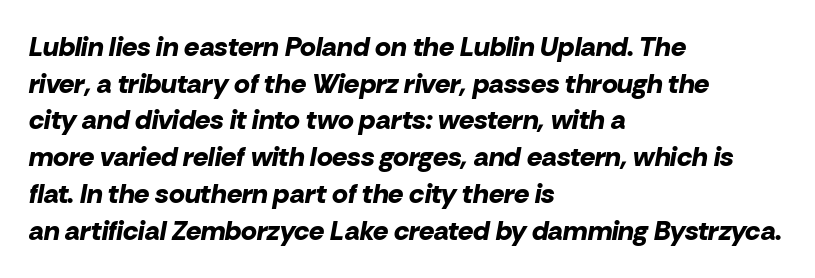
The image shows 27 px bold type, italic (leaning right); set left-aligned, normal line spacing (1.36x), normal letter spacing, not underlined.
